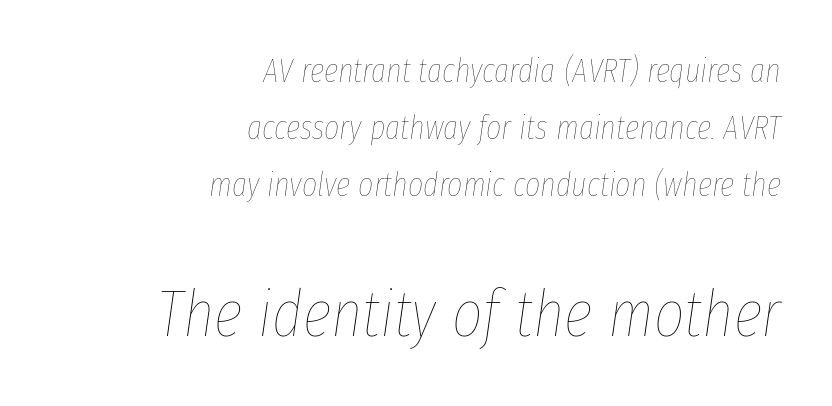
{"italic": "yes", "lean": "right", "slant_degrees": 8, "bold": "no", "weight": "thin", "width": "condensed", "stroke_contrast": "low", "x_height": "medium", "monospaced": "no", "underline": "no", "align": "right", "line_spacing_ratio": 1.72, "letter_spacing": "normal", "letter_spacing_em": 0.0, "larger_block": "second", "size_ratio": 2.0, "glyph_px": 66}
